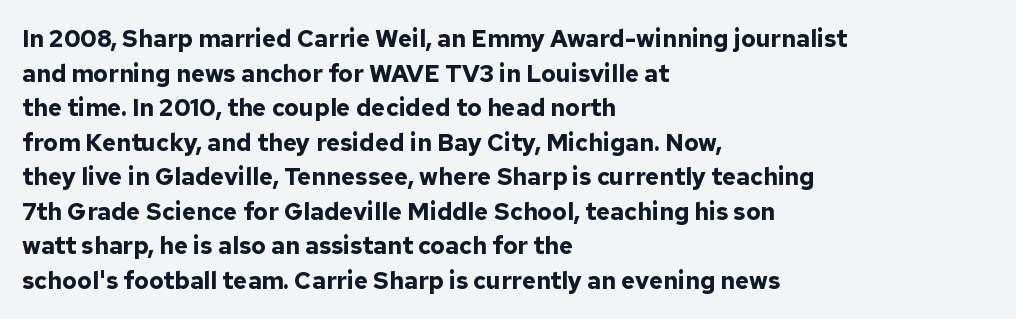
Q: Is the text bold? A: Yes.
Q: Is the text italic (slanted)? A: No, it is upright.
Q: Is the text underlined? A: No.
Q: How is the paragraph aligned? A: Left-aligned.
Q: Is the spacing between letters normal or unusually wide? A: Normal.
Q: Is the spacing between lines tight, normal or loose? A: Normal.
